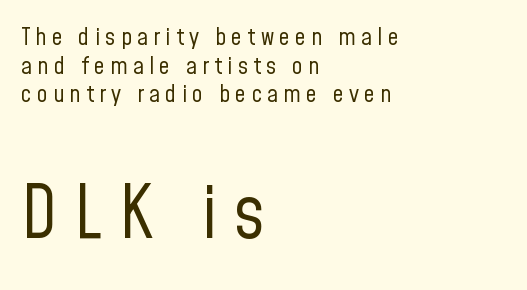
{"serif": "no", "italic": "no", "bold": "no", "weight": "regular", "width": "condensed", "stroke_contrast": "low", "x_height": "medium", "monospaced": "no", "underline": "no", "align": "left", "line_spacing_ratio": 1.19, "letter_spacing": "wide", "letter_spacing_em": 0.22, "larger_block": "second", "size_ratio": 3.04, "glyph_px": 73}
